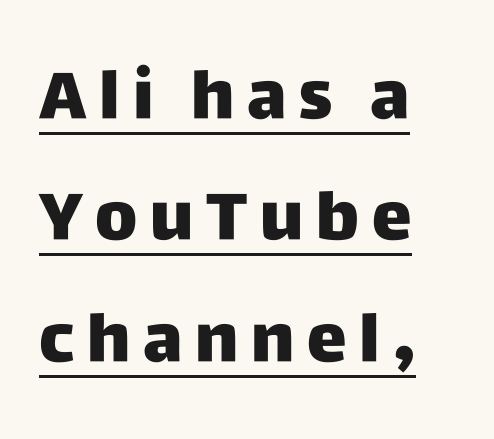
Q: Is the text bold? A: Yes.
Q: Is the text italic (slanted)? A: No, it is upright.
Q: Is the typeface a serif or a sans-serif typeface? A: Sans-serif.
Q: Is the text underlined? A: Yes.
Q: How is the paragraph aligned? A: Left-aligned.
Q: Width (condensed, normal, or wide)? A: Normal.
Q: Stroke contrast? A: Low.
Q: x-height? A: Large.
Q: Monospaced? A: No.
